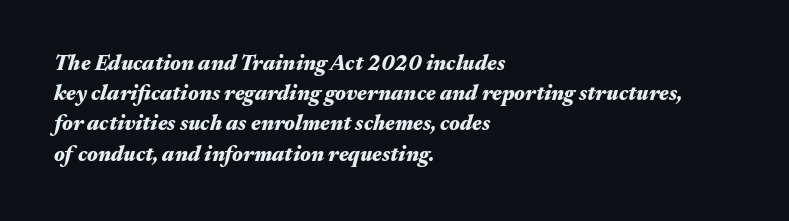
Q: Is the text bold? A: Yes.
Q: Is the text italic (slanted)? A: Yes, it leans right by about 17 degrees.
Q: Is the text underlined? A: No.
Q: How is the paragraph aligned? A: Left-aligned.
Q: Is the spacing between letters normal or unusually wide? A: Normal.
Q: Is the spacing between lines tight, normal or loose? A: Normal.
